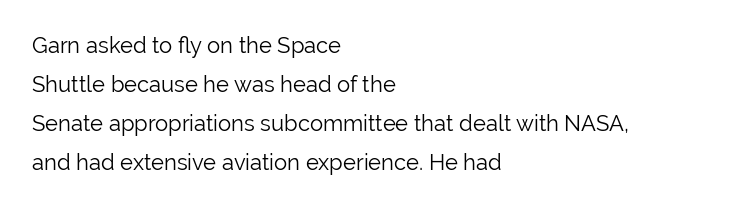
The image shows 22 px text type, upright; set left-aligned, line spacing 1.77x, normal letter spacing, not underlined.
